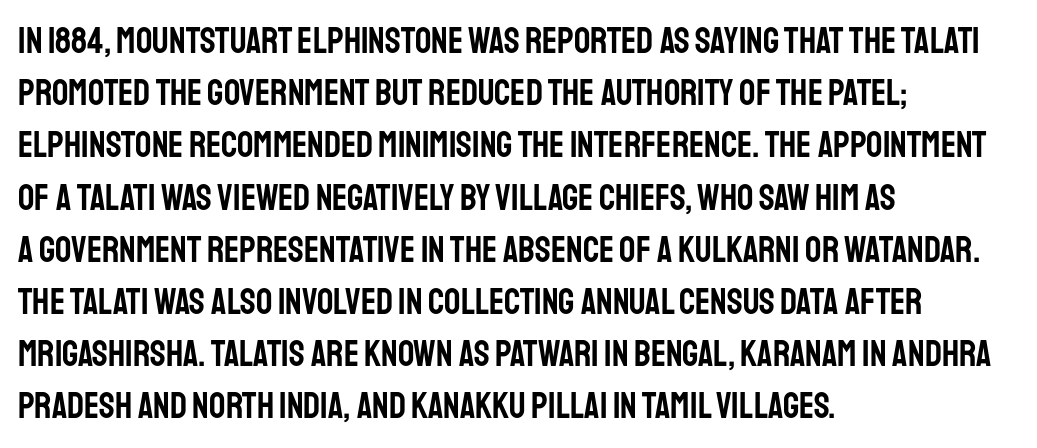
{"serif": "no", "italic": "no", "width": "condensed", "stroke_contrast": "low", "x_height": "large", "monospaced": "no", "underline": "no", "align": "left", "line_spacing": "normal", "line_spacing_ratio": 1.45, "letter_spacing": "normal", "letter_spacing_em": 0.0, "glyph_px": 36}
